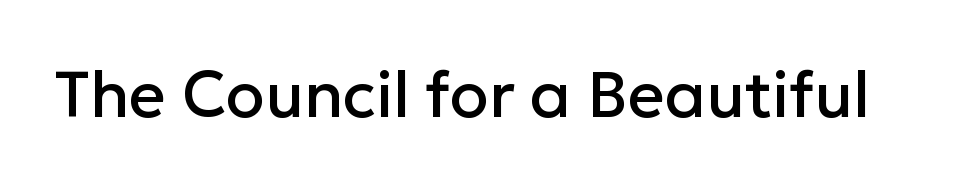
Q: Is the text italic (slanted)? A: No, it is upright.
Q: Is the typeface a serif or a sans-serif typeface? A: Sans-serif.
Q: Is the text underlined? A: No.
Q: Is the spacing between letters normal or unusually wide? A: Normal.
Q: Width (condensed, normal, or wide)? A: Normal.
Q: Stroke contrast? A: Low.
Q: x-height? A: Medium.
Q: Monospaced? A: No.
